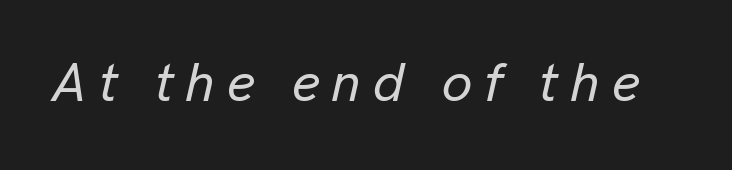
{"italic": "yes", "lean": "right", "slant_degrees": 13, "width": "normal", "stroke_contrast": "low", "x_height": "medium", "monospaced": "no", "underline": "no", "letter_spacing": "wide", "letter_spacing_em": 0.22, "glyph_px": 54}
